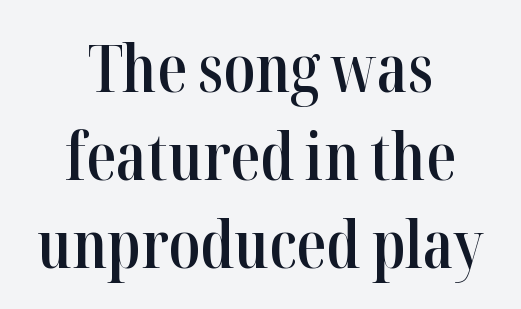
Decoration check: the copy has no underline. Where is the straight margin? There isn't one; the lines are centered. Successive baselines arrive at the customary interval. Look at the tracking — it's just the regular setting, nothing added. The characters display serif detailing at their extremities.
